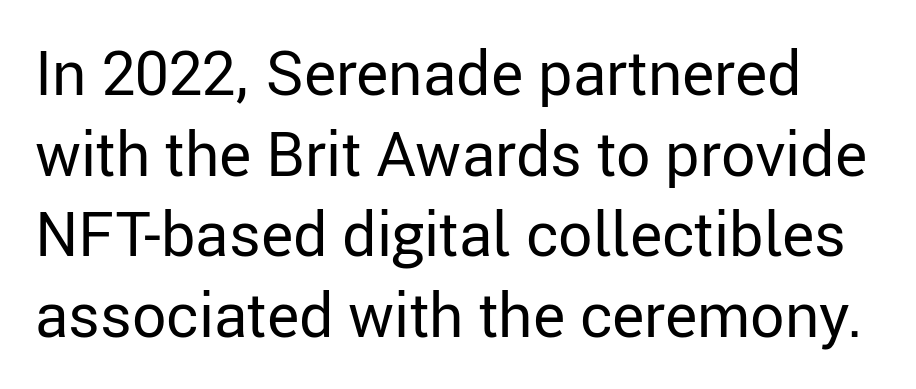
Nope, not italic — everything's standing straight. You could not count columns in this text — the font is proportionally spaced. A clean baseline with only descenders dipping below it. No chunkiness to these letters — they're not bold.
